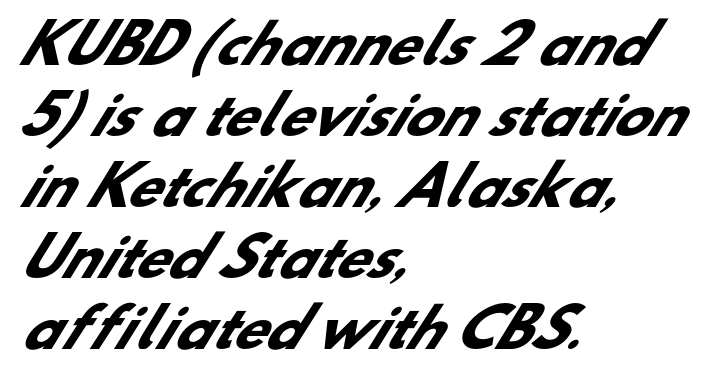
The image shows 53 px heavy sans-serif type; set left-aligned, normal line spacing (1.34x), normal letter spacing, not underlined; low stroke contrast and a small x-height.
